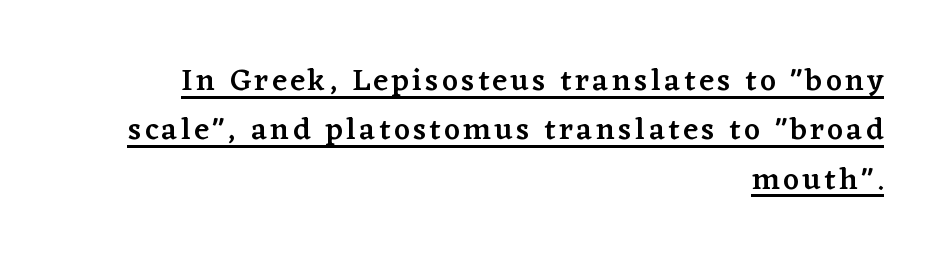
The image shows 31 px semibold serif type, upright; set right-aligned, normal line spacing (1.59x), underlined; low stroke contrast and a medium x-height.
